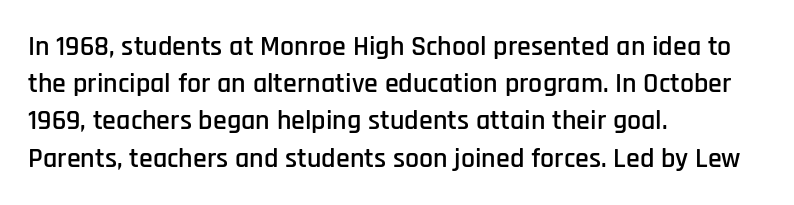
Q: Is the text italic (slanted)? A: No, it is upright.
Q: Is the typeface a serif or a sans-serif typeface? A: Sans-serif.
Q: Is the text underlined? A: No.
Q: How is the paragraph aligned? A: Left-aligned.
Q: Is the spacing between letters normal or unusually wide? A: Normal.
Q: Is the spacing between lines tight, normal or loose? A: Normal.
Q: Width (condensed, normal, or wide)? A: Condensed.
Q: Stroke contrast? A: Low.
Q: x-height? A: Large.
Q: Monospaced? A: No.
